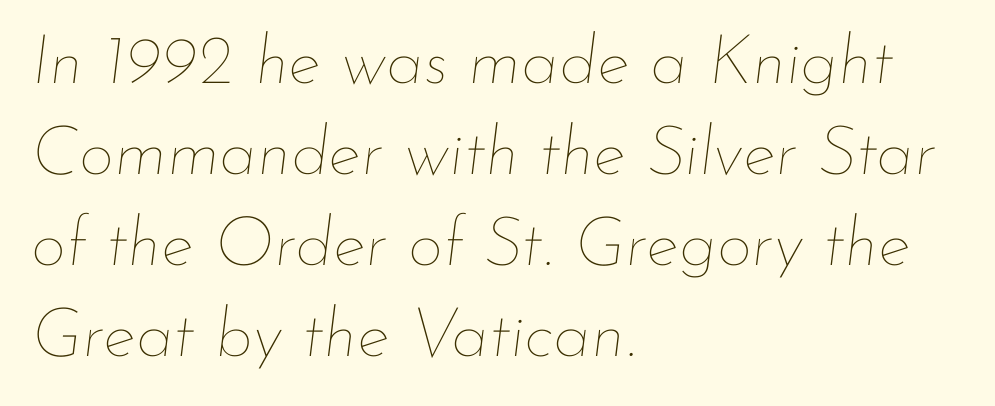
Q: Is the text bold? A: No.
Q: Is the text italic (slanted)? A: Yes, it leans right by about 7 degrees.
Q: Is the text underlined? A: No.
Q: How is the paragraph aligned? A: Left-aligned.
Q: Is the spacing between letters normal or unusually wide? A: Normal.
Q: Is the spacing between lines tight, normal or loose? A: Normal.
Q: Width (condensed, normal, or wide)? A: Normal.
Q: Stroke contrast? A: Low.
Q: x-height? A: Small.
Q: Monospaced? A: No.
